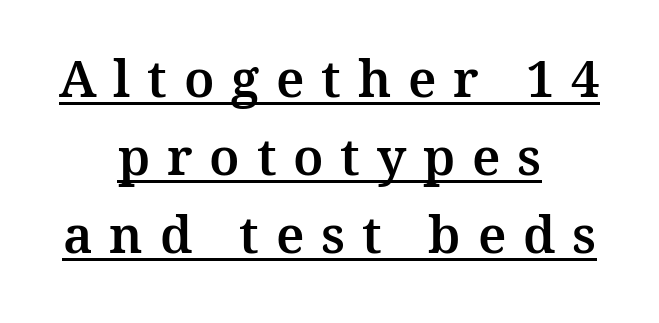
{"serif": "yes", "italic": "no", "width": "normal", "stroke_contrast": "medium", "x_height": "medium", "monospaced": "no", "underline": "yes", "align": "center", "line_spacing": "normal", "line_spacing_ratio": 1.53, "letter_spacing": "wide", "letter_spacing_em": 0.33, "glyph_px": 51}
